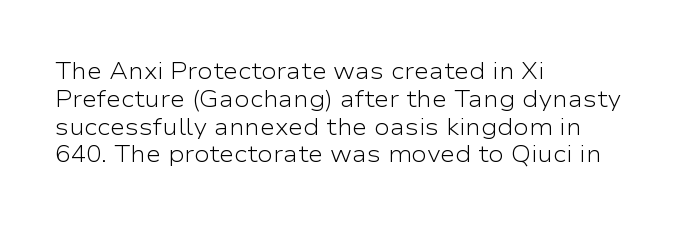
{"italic": "no", "bold": "no", "underline": "no", "align": "left", "line_spacing_ratio": 1.21, "letter_spacing": "normal", "letter_spacing_em": 0.0, "glyph_px": 23}
